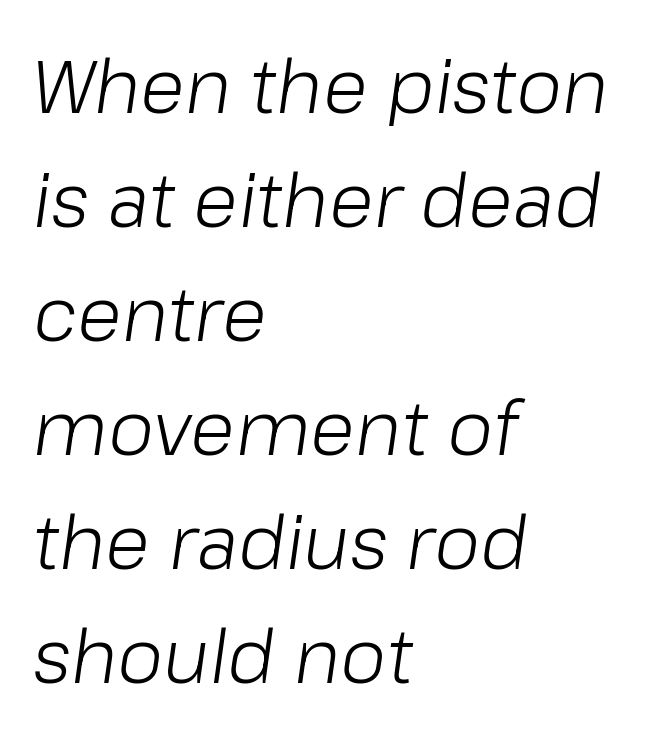
The image shows 74 px light type, italic (leaning right); set left-aligned, normal line spacing (1.54x), normal letter spacing, not underlined; low stroke contrast and a medium x-height.
